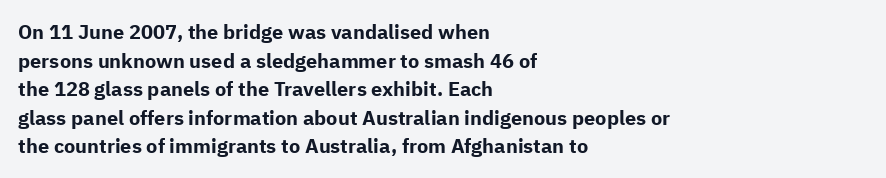
This sample uses an upright cut, with every glyph sitting square on the baseline. Only glyphs here, with clear space below each row. Visually the block forms a straight wall on the left and a jagged coastline on the right. Its strokes are broad and dark, the hallmark of bold type. This block has exactly the height ordinary leading produces. The passage shown has conventional tracking throughout.
